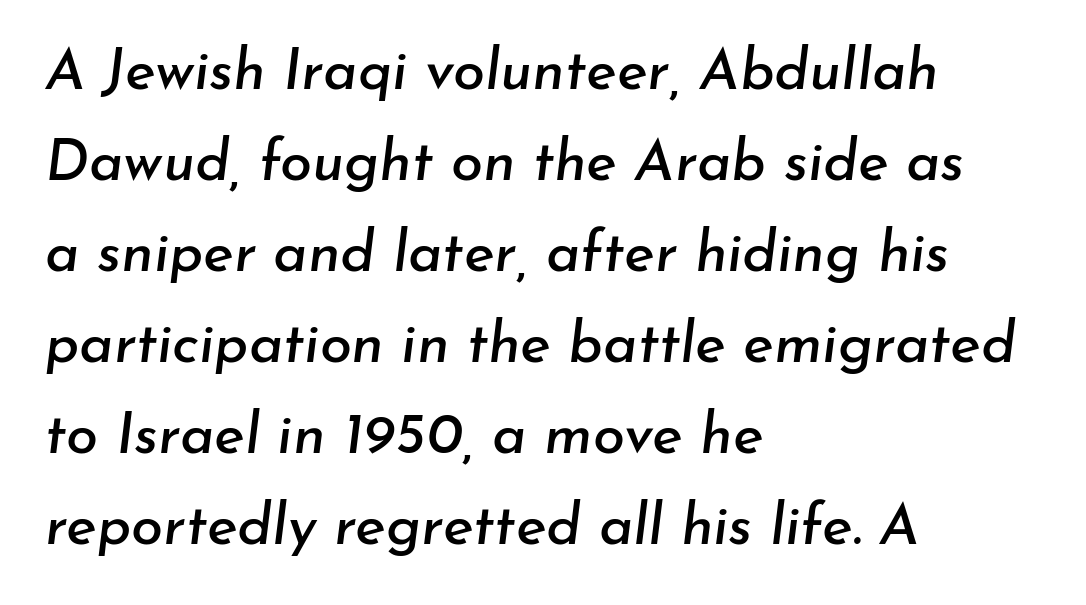
Q: Is the text italic (slanted)? A: Yes, it leans right by about 7 degrees.
Q: Is the text underlined? A: No.
Q: How is the paragraph aligned? A: Left-aligned.
Q: Is the spacing between letters normal or unusually wide? A: Normal.
Q: Is the spacing between lines tight, normal or loose? A: Normal.
Q: Width (condensed, normal, or wide)? A: Normal.
Q: Stroke contrast? A: Low.
Q: x-height? A: Small.
Q: Monospaced? A: No.
